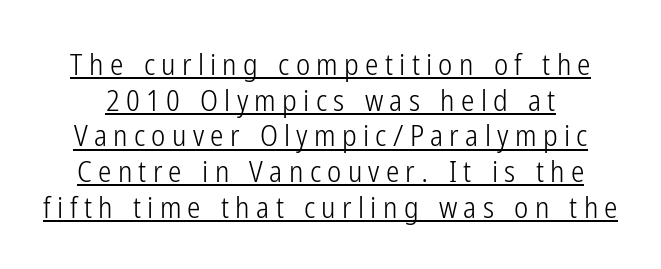
Q: Is the text bold? A: No.
Q: Is the text italic (slanted)? A: No, it is upright.
Q: Is the typeface a serif or a sans-serif typeface? A: Sans-serif.
Q: Is the text underlined? A: Yes.
Q: Is the spacing between letters normal or unusually wide? A: Unusually wide.
Q: Width (condensed, normal, or wide)? A: Condensed.
Q: Stroke contrast? A: Low.
Q: x-height? A: Medium.
Q: Monospaced? A: No.
